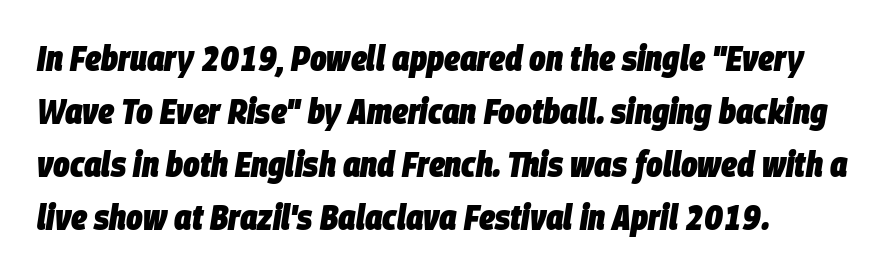
The image shows 35 px heavy, condensed type, italic (leaning right); set normal line spacing (1.51x), normal letter spacing, not underlined; low stroke contrast and a large x-height.
